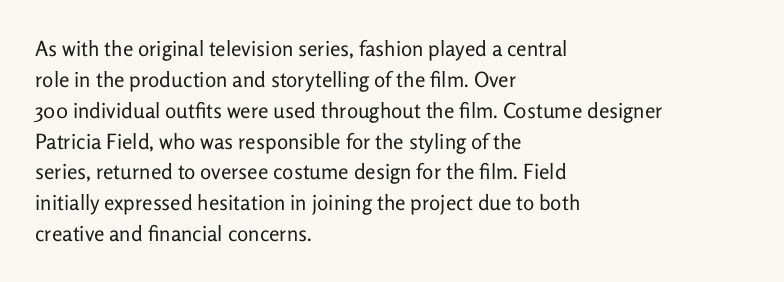
{"italic": "no", "bold": "no", "underline": "no", "align": "left", "line_spacing": "normal", "line_spacing_ratio": 1.47, "letter_spacing": "normal", "letter_spacing_em": 0.0, "glyph_px": 21}
